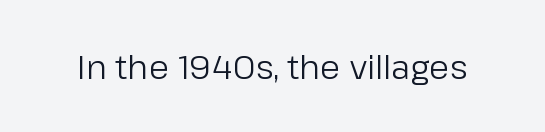
The image shows 33 px regular-weight sans-serif type, upright; set normal letter spacing, not underlined; low stroke contrast and a medium x-height.
